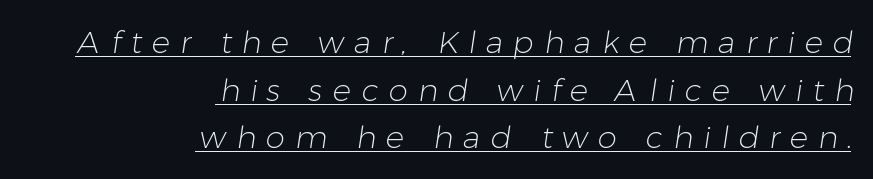
The image shows 31 px light sans-serif type; set right-aligned, normal line spacing (1.54x), unusually wide letter spacing (+0.32 em), underlined; low stroke contrast and a medium x-height.
